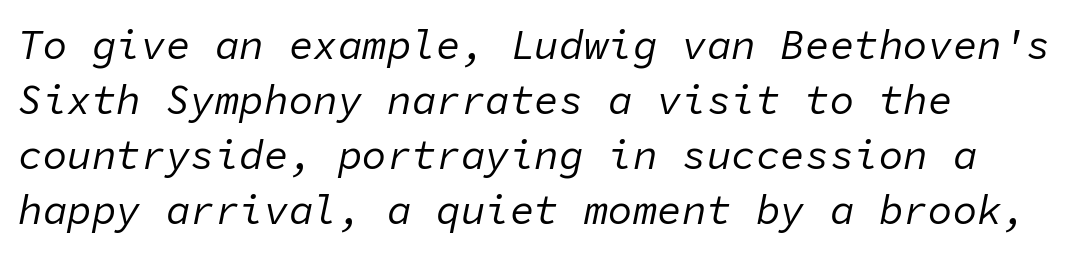
Casual observation: everything's shoved over to the left. No extra tracking has been applied to these lines. The line-height multiplier appears to be the usual default. No word sits above an underline.
